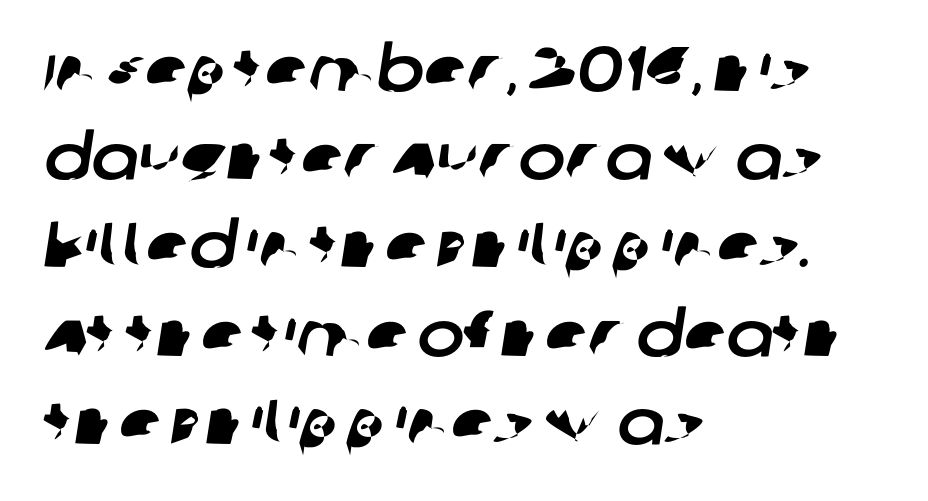
Default kerning and tracking; the words read as compact shapes. Line beginnings align vertically; line endings do not. Observe the absence of serifs on each vertical stroke in this sample. Type without underlining.
